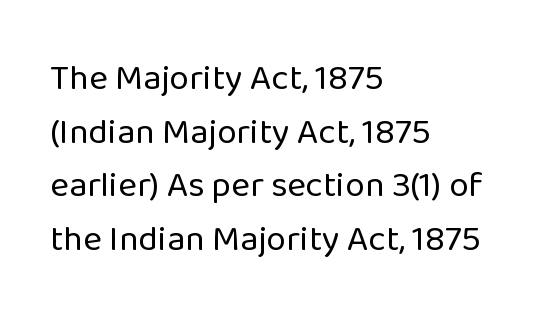
Q: Is the text bold? A: No.
Q: Is the text italic (slanted)? A: No, it is upright.
Q: Is the typeface a serif or a sans-serif typeface? A: Sans-serif.
Q: Is the text underlined? A: No.
Q: How is the paragraph aligned? A: Left-aligned.
Q: Is the spacing between letters normal or unusually wide? A: Normal.
Q: Is the spacing between lines tight, normal or loose? A: Normal.
Q: Width (condensed, normal, or wide)? A: Normal.
Q: Stroke contrast? A: Low.
Q: x-height? A: Medium.
Q: Monospaced? A: No.
